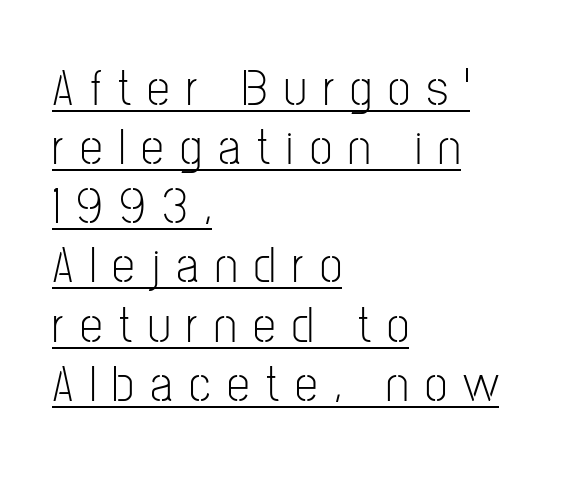
{"serif": "no", "italic": "no", "bold": "no", "weight": "light", "width": "condensed", "stroke_contrast": "low", "x_height": "medium", "monospaced": "no", "underline": "yes", "align": "left", "line_spacing_ratio": 1.16, "letter_spacing": "wide", "letter_spacing_em": 0.32, "glyph_px": 51}
